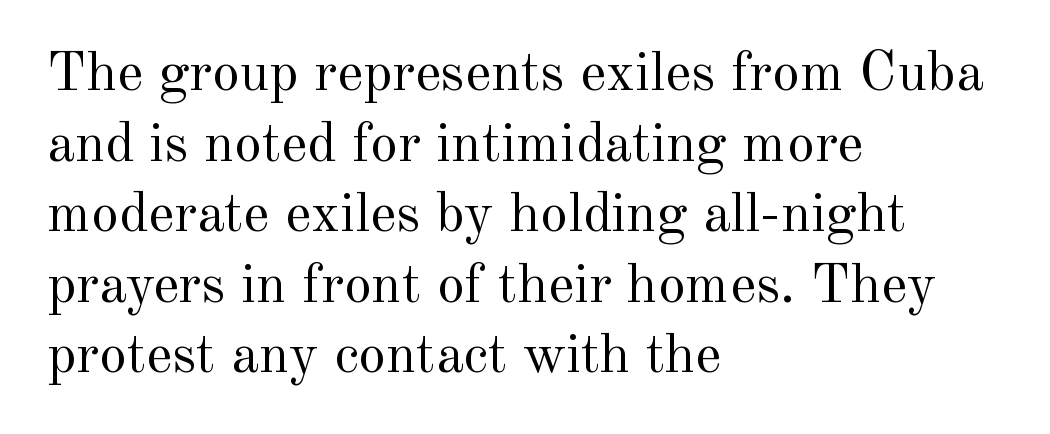
The image shows 56 px regular-weight serif type, upright; set left-aligned, normal line spacing (1.26x), normal letter spacing, not underlined; a small x-height.
